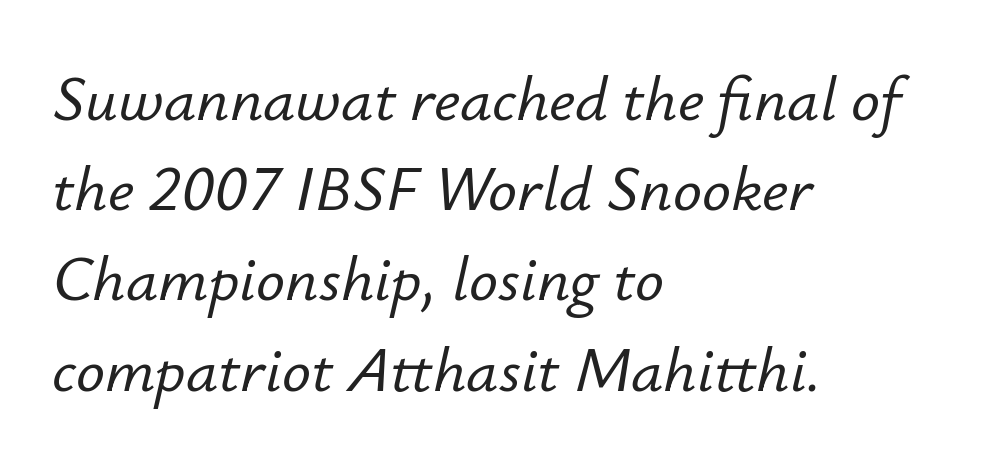
Q: Is the text italic (slanted)? A: Yes, it leans right by about 12 degrees.
Q: Is the text underlined? A: No.
Q: How is the paragraph aligned? A: Left-aligned.
Q: Is the spacing between letters normal or unusually wide? A: Normal.
Q: Is the spacing between lines tight, normal or loose? A: Normal.
Q: Width (condensed, normal, or wide)? A: Normal.
Q: Stroke contrast? A: Low.
Q: x-height? A: Small.
Q: Monospaced? A: No.
